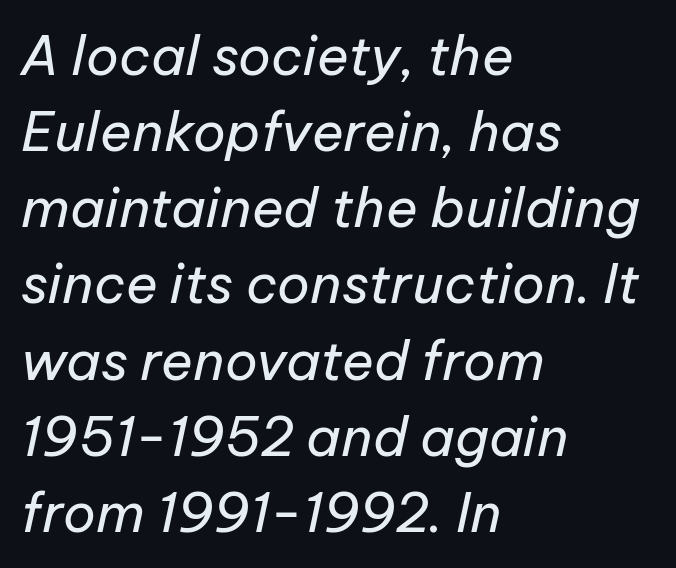
Q: Is the text bold? A: No.
Q: Is the text italic (slanted)? A: Yes, it leans right by about 12 degrees.
Q: Is the text underlined? A: No.
Q: How is the paragraph aligned? A: Left-aligned.
Q: Is the spacing between letters normal or unusually wide? A: Normal.
Q: Is the spacing between lines tight, normal or loose? A: Normal.
Q: Width (condensed, normal, or wide)? A: Normal.
Q: Stroke contrast? A: Low.
Q: x-height? A: Medium.
Q: Monospaced? A: No.
